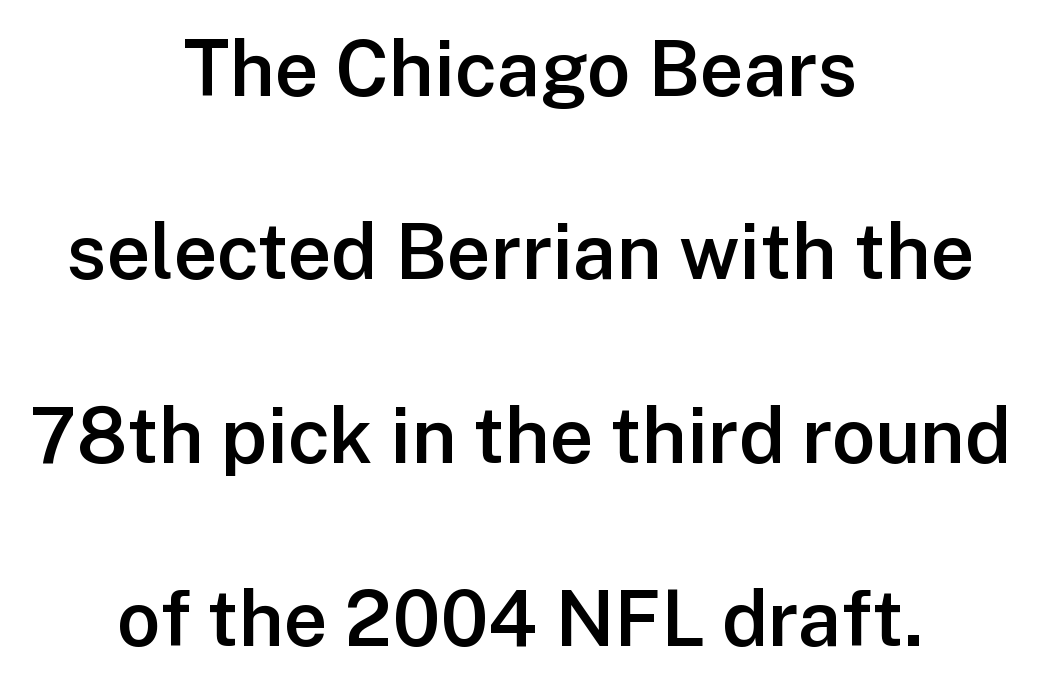
Ascenders rise straight up at ninety degrees. Type style note: lacks serifs. Caption: standard tracking, unaltered. The rag falls on both sides of this text block equally.
